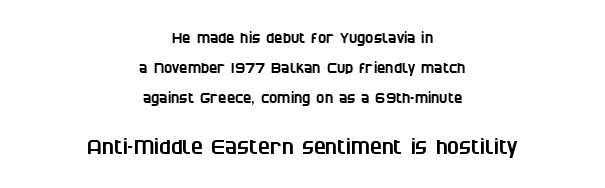
{"underline": "no", "align": "center", "line_spacing": "loose", "line_spacing_ratio": 2.14, "letter_spacing": "normal", "letter_spacing_em": 0.0, "larger_block": "second", "size_ratio": 1.43, "glyph_px": 20}
